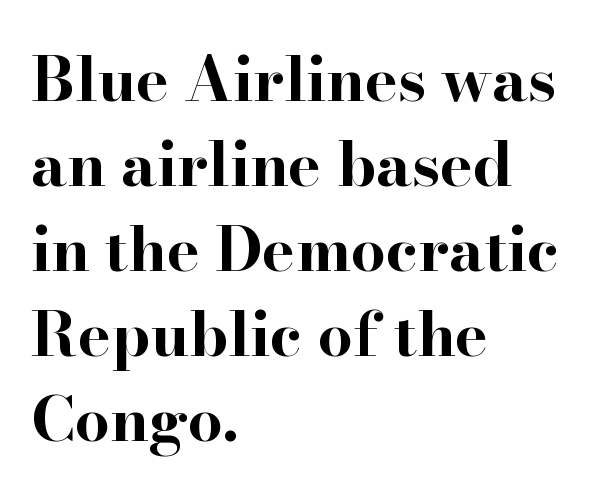
{"serif": "yes", "italic": "no", "bold": "yes", "weight": "bold", "width": "wide", "stroke_contrast": "high", "x_height": "small", "monospaced": "no", "underline": "no", "align": "left", "line_spacing": "normal", "line_spacing_ratio": 1.37, "letter_spacing": "normal", "letter_spacing_em": 0.0, "glyph_px": 62}
